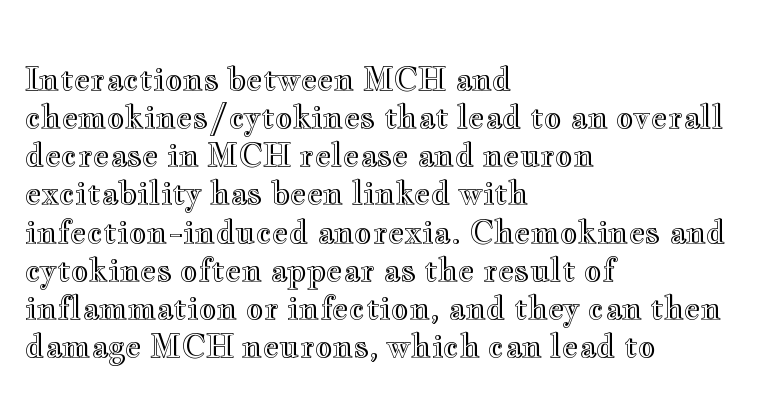
{"italic": "no", "width": "wide", "x_height": "small", "monospaced": "no", "underline": "no", "align": "left", "line_spacing_ratio": 1.23, "letter_spacing": "normal", "letter_spacing_em": 0.0, "glyph_px": 31}
